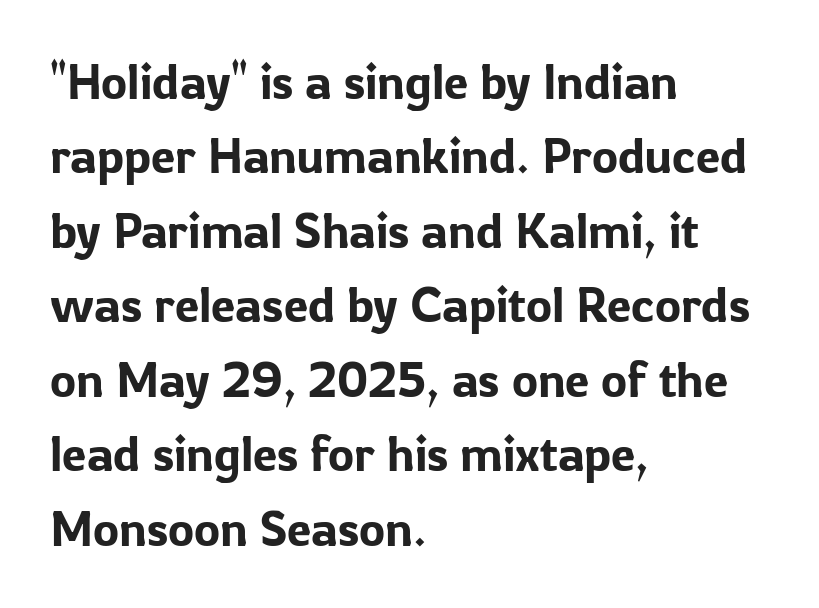
Q: Is the text italic (slanted)? A: No, it is upright.
Q: Is the typeface a serif or a sans-serif typeface? A: Sans-serif.
Q: Is the text underlined? A: No.
Q: How is the paragraph aligned? A: Left-aligned.
Q: Is the spacing between letters normal or unusually wide? A: Normal.
Q: Is the spacing between lines tight, normal or loose? A: Normal.
Q: Width (condensed, normal, or wide)? A: Normal.
Q: Stroke contrast? A: Low.
Q: x-height? A: Medium.
Q: Monospaced? A: No.
